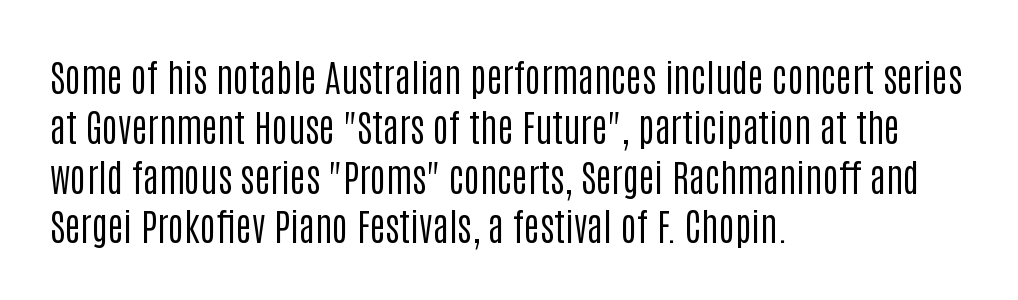
The typesetting does not lean heavy: it is not bold. Summary of vertical rhythm: regular, with standard interline spacing. The letters stand straight up with perfectly vertical stems. The horizontal fit of the characters is conventional and even. Serifs: no, the terminals of the letterforms are clean. The paragraph has a hard left edge and a soft right edge.
